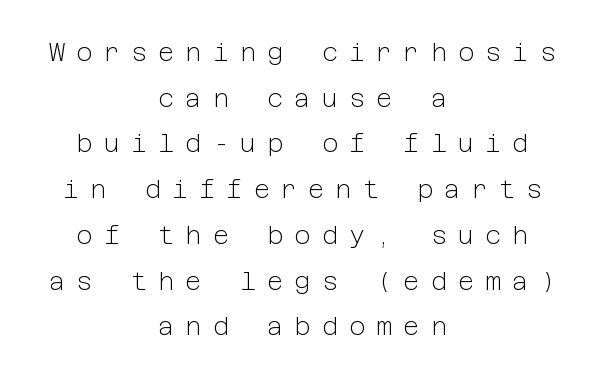
The image shows 25 px text type, upright; set centered, line spacing 1.83x, unusually wide letter spacing (+0.44 em), not underlined.
